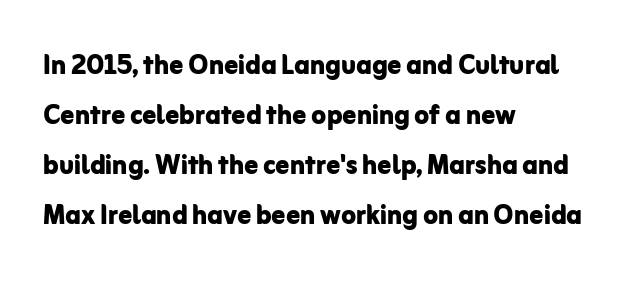
The image shows 34 px bold sans-serif type, upright; set left-aligned, normal line spacing (1.47x), normal letter spacing, not underlined; low stroke contrast and a medium x-height.
